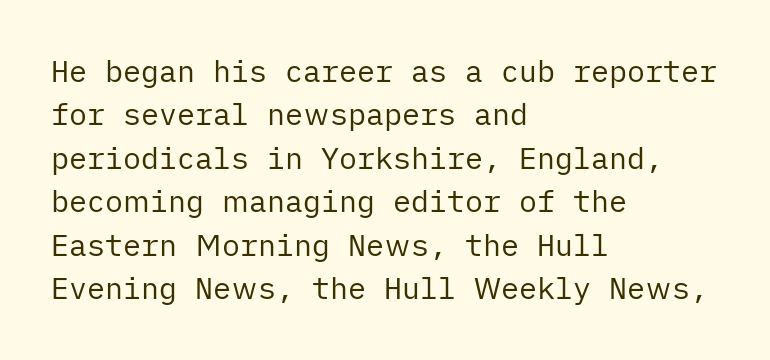
The image shows 30 px regular-weight sans-serif type, upright; set left-aligned, normal line spacing (1.45x), normal letter spacing, not underlined; low stroke contrast and a medium x-height.
